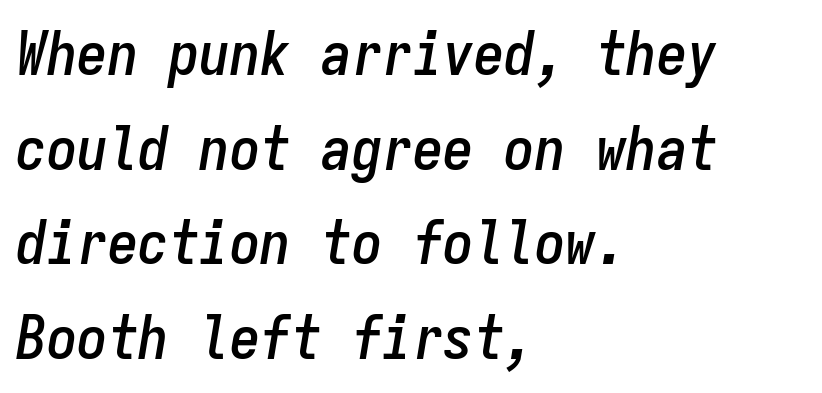
Underline: absent. Is this a fixed-width face? Yes — each glyph sits in an identical cell. These lines keep a tight, regular rhythm from letter to letter. Summary of vertical rhythm: regular, with standard interline spacing.
